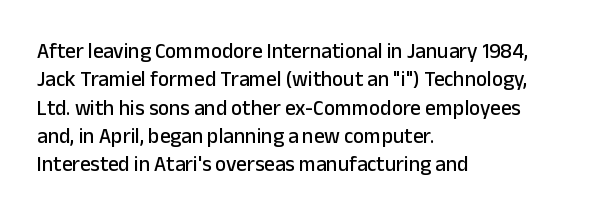
The image shows 21 px text type, upright; set left-aligned, normal line spacing (1.35x), normal letter spacing, not underlined.
